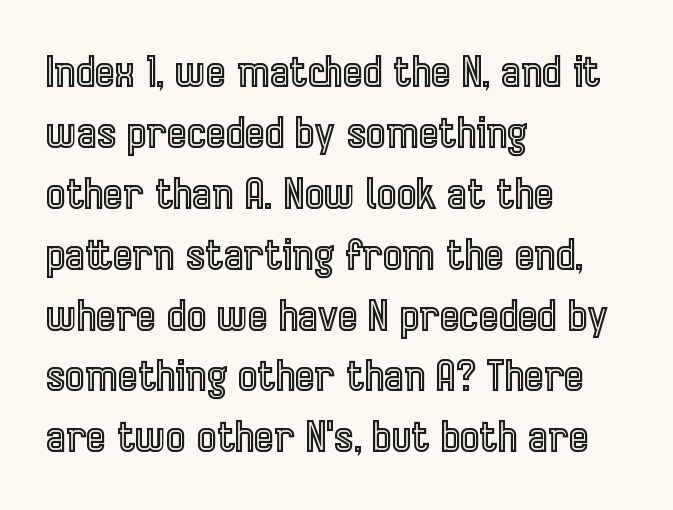
Q: Is the text italic (slanted)? A: No, it is upright.
Q: Is the text underlined? A: No.
Q: How is the paragraph aligned? A: Left-aligned.
Q: Is the spacing between letters normal or unusually wide? A: Normal.
Q: Is the spacing between lines tight, normal or loose? A: Normal.
Q: Width (condensed, normal, or wide)? A: Condensed.
Q: x-height? A: Medium.
Q: Monospaced? A: No.
